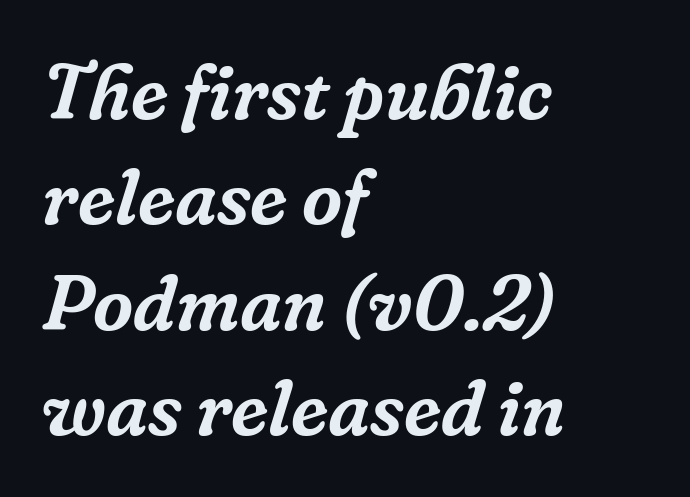
The image shows 78 px serif type, italic (leaning right); set left-aligned, normal line spacing (1.35x), normal letter spacing, not underlined; low stroke contrast and a medium x-height.
